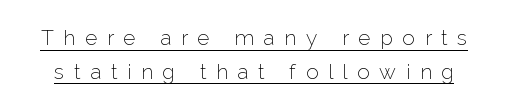
{"italic": "no", "bold": "no", "underline": "yes", "line_spacing": "normal", "line_spacing_ratio": 1.6, "letter_spacing": "wide", "letter_spacing_em": 0.46, "glyph_px": 21}
